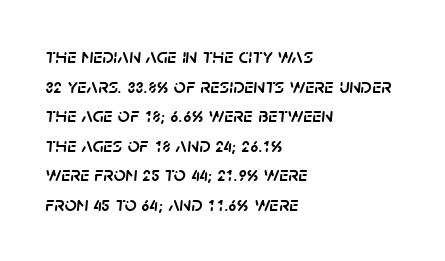
The rendering applies a slant to the glyphs. The lines sit at an ordinary, default distance from one another. Line beginnings align vertically; line endings do not. Any mark beneath the type? The region is blank.
